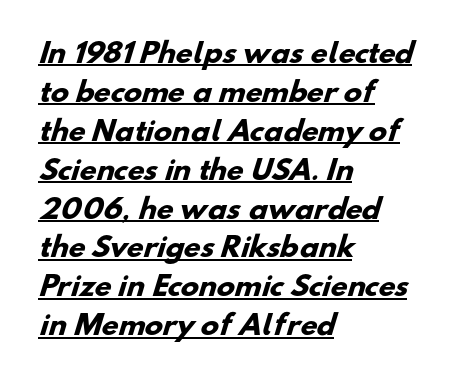
{"bold": "yes", "underline": "yes", "align": "left", "line_spacing": "normal", "line_spacing_ratio": 1.44, "letter_spacing": "normal", "letter_spacing_em": 0.0, "glyph_px": 27}
